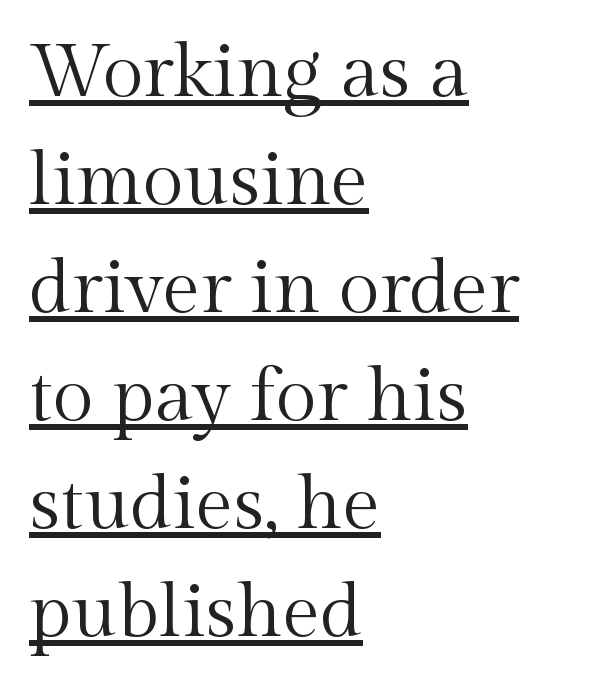
Think of a printed novel: that variable character pitch is what you see here. The font's upright variant was chosen for this text. In designer terms, the underline attribute is active on this setting. Short and long lines alike share a common starting point at left. The tracking reads as untouched default to a designer's eye. Regular leading.
